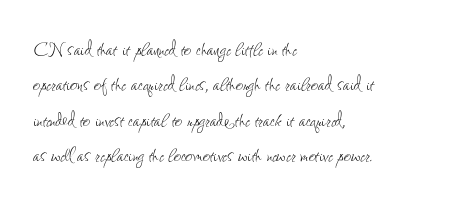
Q: Is the text bold? A: No.
Q: Is the text italic (slanted)? A: Yes.
Q: Is the text underlined? A: No.
Q: How is the paragraph aligned? A: Left-aligned.
Q: Is the spacing between letters normal or unusually wide? A: Normal.
Q: Is the spacing between lines tight, normal or loose? A: Normal.
